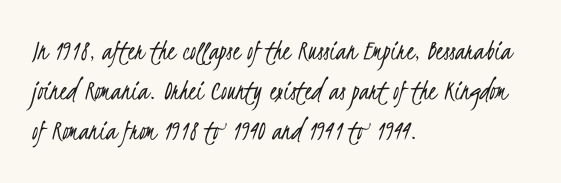
The image shows 30 px light, condensed sans-serif type; set left-aligned, normal line spacing (1.34x), normal letter spacing, not underlined; low stroke contrast and a small x-height.
